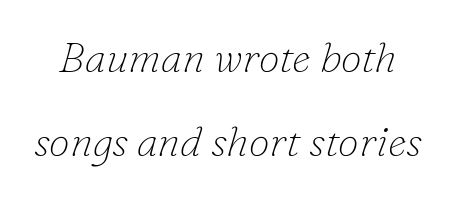
Character widths vary here, with narrow letters taking less room than wide ones. The whole block is typeset with a tilt. Line spacing here is loose. Weight: not bold — regular or lighter. The rendering shows small feet on the letterforms — a serif design.
